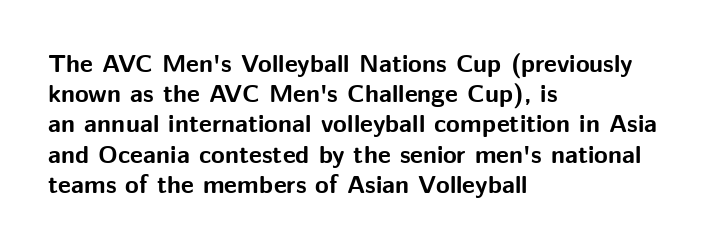
The image shows 25 px bold type, upright; set left-aligned, line spacing 1.21x, normal letter spacing, not underlined.
